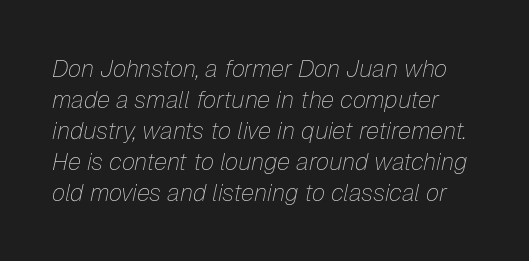
Q: Is the text bold? A: No.
Q: Is the text italic (slanted)? A: Yes, it leans right by about 12 degrees.
Q: Is the text underlined? A: No.
Q: Is the spacing between letters normal or unusually wide? A: Normal.
Q: Is the spacing between lines tight, normal or loose? A: Normal.
